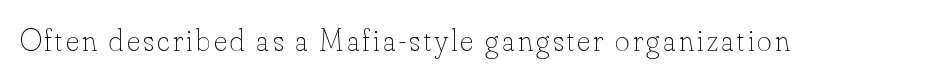
Q: Is the text bold? A: No.
Q: Is the text italic (slanted)? A: No, it is upright.
Q: Is the text underlined? A: No.
Q: Width (condensed, normal, or wide)? A: Normal.
Q: Stroke contrast? A: Low.
Q: x-height? A: Small.
Q: Monospaced? A: No.
